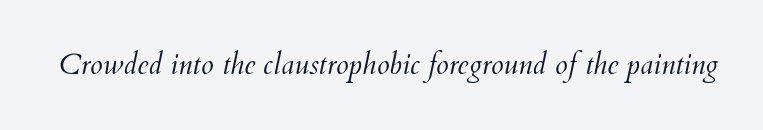
Q: Is the text bold? A: No.
Q: Is the text italic (slanted)? A: Yes, it leans right by about 12 degrees.
Q: Is the text underlined? A: No.
Q: Is the spacing between letters normal or unusually wide? A: Normal.
Q: Width (condensed, normal, or wide)? A: Normal.
Q: Stroke contrast? A: Medium.
Q: x-height? A: Small.
Q: Monospaced? A: No.
